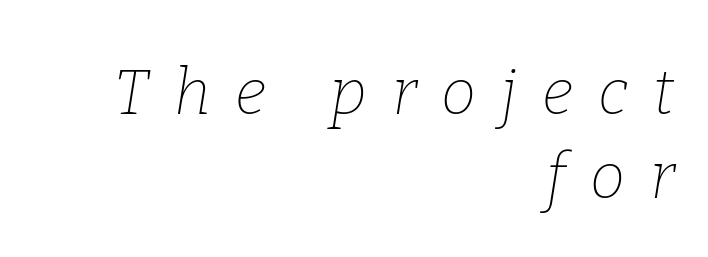
Q: Is the text bold? A: No.
Q: Is the text italic (slanted)? A: Yes, it leans right by about 9 degrees.
Q: Is the typeface a serif or a sans-serif typeface? A: Serif.
Q: Is the text underlined? A: No.
Q: How is the paragraph aligned? A: Right-aligned.
Q: Is the spacing between letters normal or unusually wide? A: Unusually wide.
Q: Is the spacing between lines tight, normal or loose? A: Normal.
Q: Width (condensed, normal, or wide)? A: Normal.
Q: Stroke contrast? A: Low.
Q: x-height? A: Medium.
Q: Monospaced? A: No.
